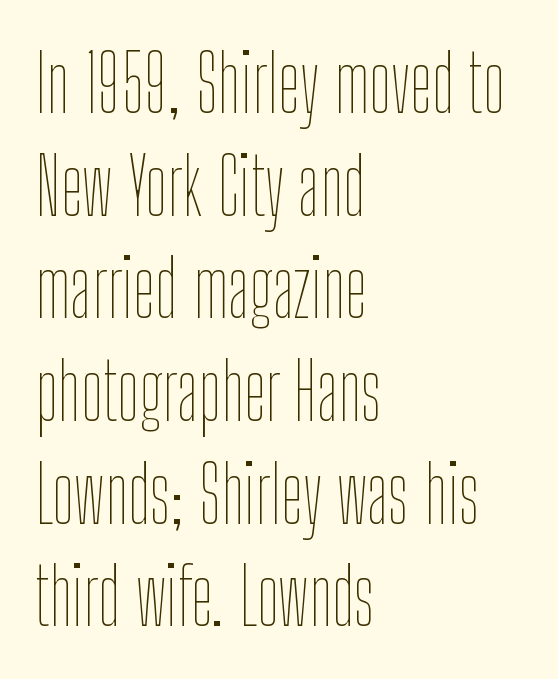
The image shows 79 px thin, condensed type, upright; set left-aligned, normal line spacing (1.3x), normal letter spacing, not underlined; low stroke contrast and a medium x-height.
